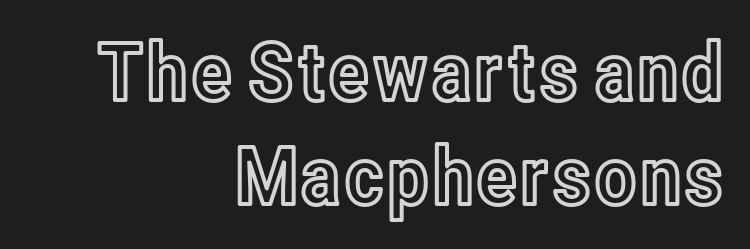
Q: Is the text italic (slanted)? A: No, it is upright.
Q: Is the text underlined? A: No.
Q: How is the paragraph aligned? A: Right-aligned.
Q: Is the spacing between letters normal or unusually wide? A: Normal.
Q: Is the spacing between lines tight, normal or loose? A: Normal.
Q: Width (condensed, normal, or wide)? A: Condensed.
Q: x-height? A: Medium.
Q: Monospaced? A: No.
